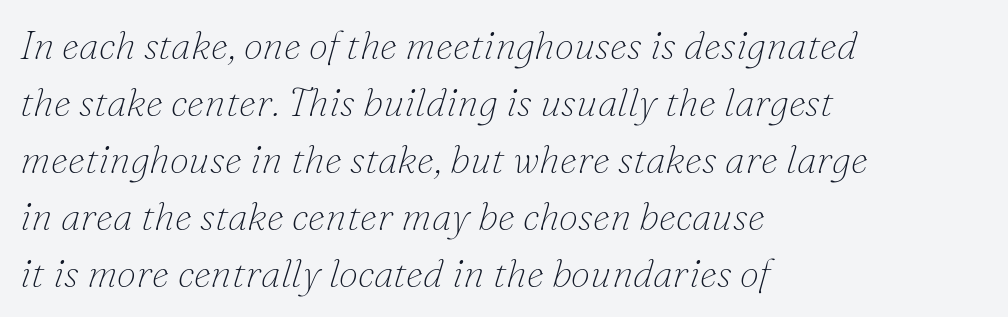
Q: Is the text bold? A: No.
Q: Is the text italic (slanted)? A: Yes, it leans right by about 16 degrees.
Q: Is the typeface a serif or a sans-serif typeface? A: Serif.
Q: Is the text underlined? A: No.
Q: How is the paragraph aligned? A: Left-aligned.
Q: Is the spacing between letters normal or unusually wide? A: Normal.
Q: Is the spacing between lines tight, normal or loose? A: Normal.
Q: Width (condensed, normal, or wide)? A: Normal.
Q: Stroke contrast? A: Low.
Q: x-height? A: Small.
Q: Monospaced? A: No.
